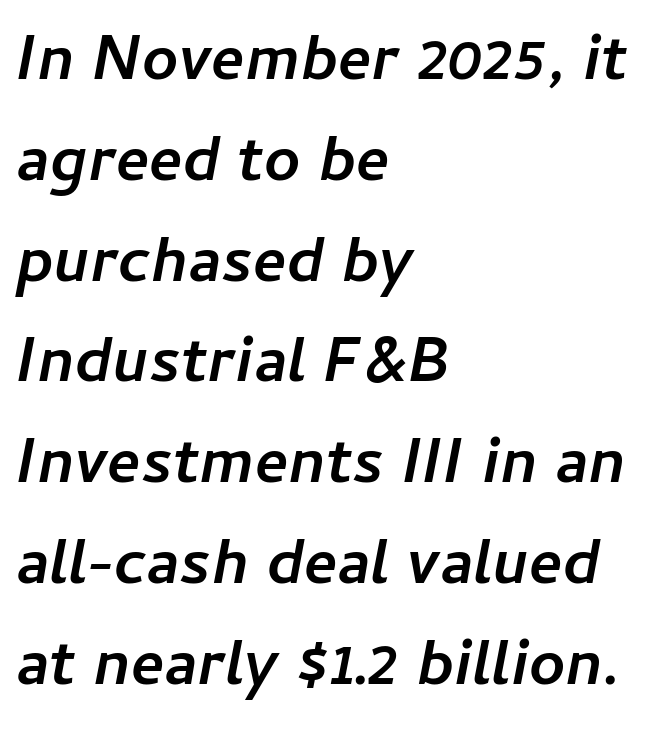
Q: Is the text bold? A: Yes.
Q: Is the text italic (slanted)? A: Yes, it leans right by about 11 degrees.
Q: Is the text underlined? A: No.
Q: How is the paragraph aligned? A: Left-aligned.
Q: Is the spacing between letters normal or unusually wide? A: Normal.
Q: Is the spacing between lines tight, normal or loose? A: Normal.
Q: Width (condensed, normal, or wide)? A: Normal.
Q: Stroke contrast? A: Low.
Q: x-height? A: Medium.
Q: Monospaced? A: No.
